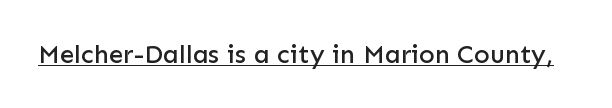
Q: Is the text italic (slanted)? A: No, it is upright.
Q: Is the text underlined? A: Yes.
Q: Is the spacing between letters normal or unusually wide? A: Normal.
